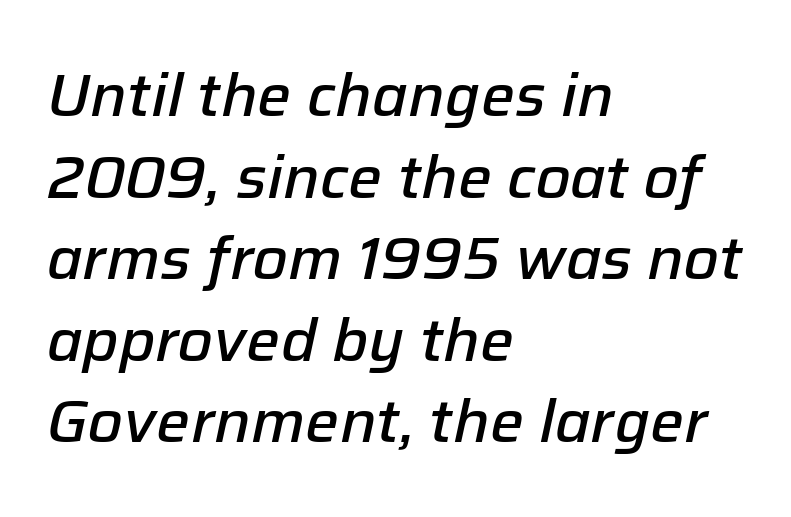
Q: Is the text bold? A: Semi-bold.
Q: Is the text italic (slanted)? A: Yes, it leans right by about 12 degrees.
Q: Is the text underlined? A: No.
Q: How is the paragraph aligned? A: Left-aligned.
Q: Is the spacing between letters normal or unusually wide? A: Normal.
Q: Is the spacing between lines tight, normal or loose? A: Normal.
Q: Width (condensed, normal, or wide)? A: Normal.
Q: Stroke contrast? A: Low.
Q: x-height? A: Medium.
Q: Monospaced? A: No.
